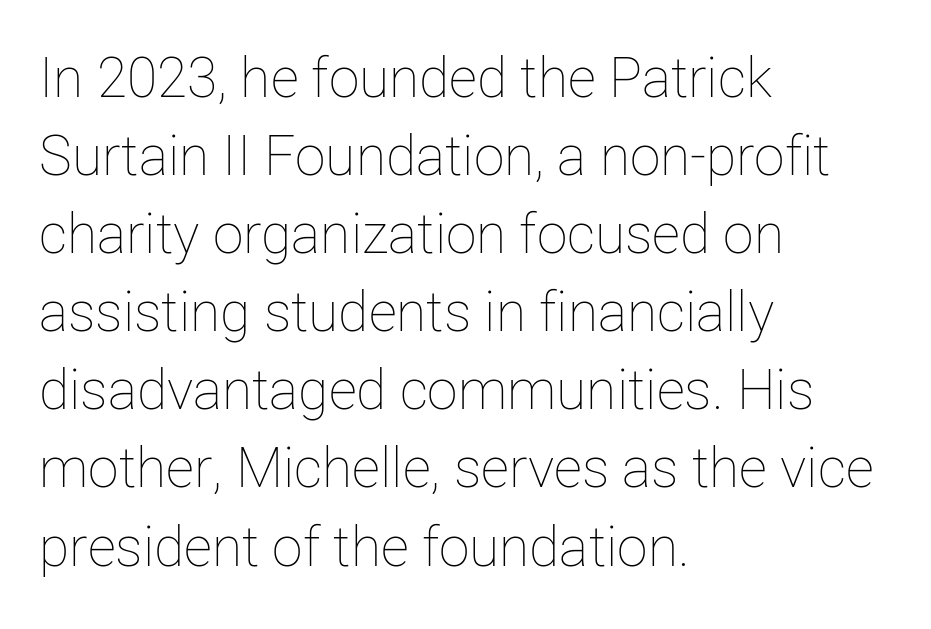
Spacing between characters is what you'd get straight out of the box. The string is rendered with underlining switched off. The passage shown is typed in a proportional face where columns would drift. Designer's note — italics off, roman on.
